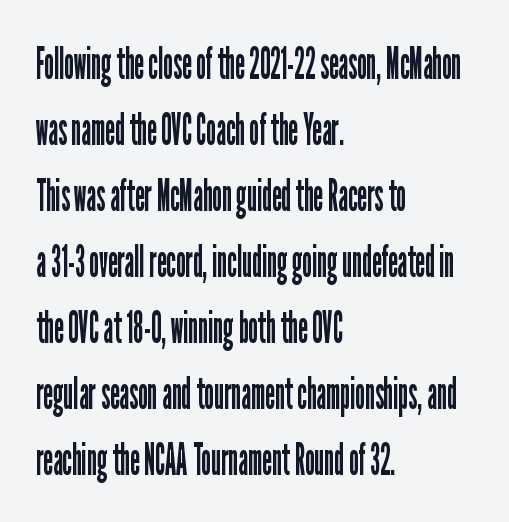
Glyph-to-glyph distance matches everyday printed text. Characters remain perfectly vertical along every line. Reading down the column, the eye jumps a familiar distance to each next line. Type without underlining. Font category for this specimen: sans-serif.
